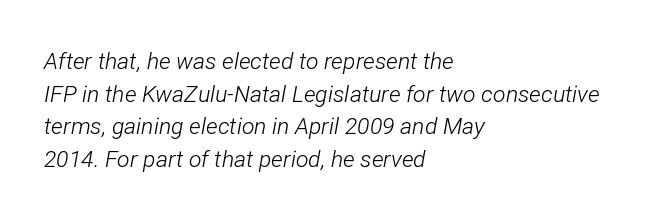
{"italic": "yes", "lean": "right", "slant_degrees": 12, "bold": "no", "underline": "no", "align": "left", "line_spacing": "normal", "line_spacing_ratio": 1.42, "letter_spacing": "normal", "letter_spacing_em": 0.0, "glyph_px": 23}
